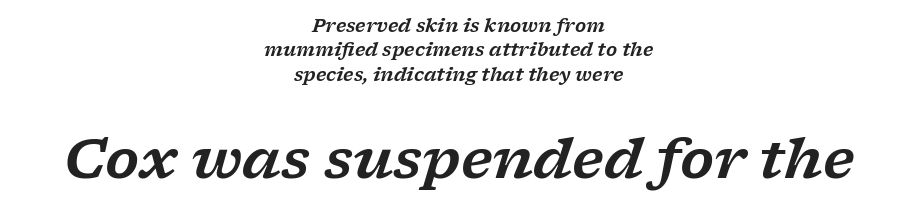
{"serif": "yes", "italic": "yes", "lean": "right", "slant_degrees": 17, "width": "wide", "stroke_contrast": "low", "x_height": "medium", "monospaced": "no", "underline": "no", "align": "center", "line_spacing": "normal", "line_spacing_ratio": 1.35, "letter_spacing": "normal", "letter_spacing_em": 0.0, "larger_block": "second", "size_ratio": 3.06, "glyph_px": 55}
